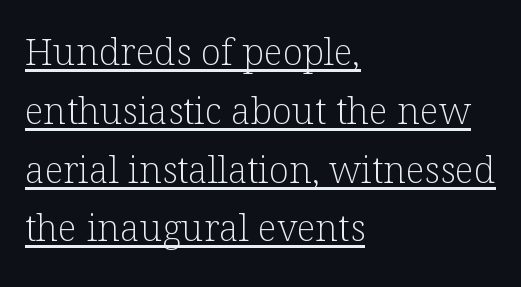
The image shows 37 px light serif type, upright; set left-aligned, normal line spacing (1.59x), normal letter spacing, underlined; low stroke contrast and a medium x-height.
